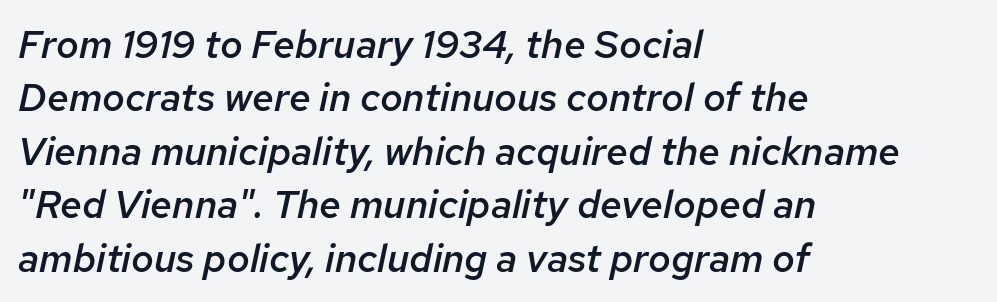
Q: Is the text bold? A: Semi-bold.
Q: Is the text italic (slanted)? A: Yes, it leans right by about 12 degrees.
Q: Is the text underlined? A: No.
Q: How is the paragraph aligned? A: Left-aligned.
Q: Is the spacing between letters normal or unusually wide? A: Normal.
Q: Is the spacing between lines tight, normal or loose? A: Normal.
Q: Width (condensed, normal, or wide)? A: Normal.
Q: Stroke contrast? A: Low.
Q: x-height? A: Medium.
Q: Monospaced? A: No.
